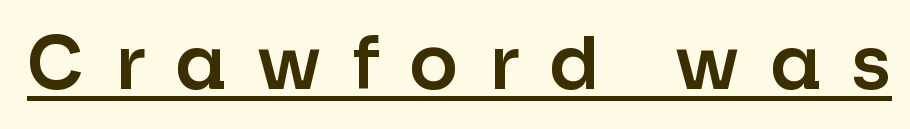
The image shows 72 px sans-serif type, upright; set unusually wide letter spacing (+0.42 em), underlined; low stroke contrast and a medium x-height.
